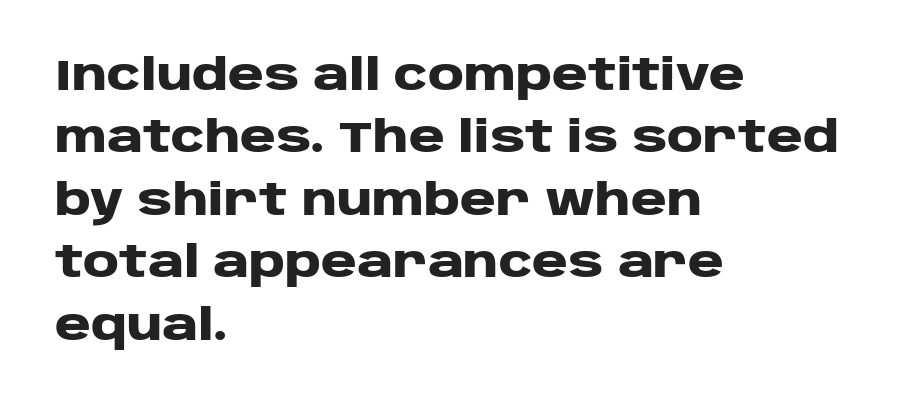
Q: Is the text bold? A: Yes.
Q: Is the text italic (slanted)? A: No, it is upright.
Q: Is the typeface a serif or a sans-serif typeface? A: Sans-serif.
Q: Is the text underlined? A: No.
Q: How is the paragraph aligned? A: Left-aligned.
Q: Is the spacing between letters normal or unusually wide? A: Normal.
Q: Is the spacing between lines tight, normal or loose? A: Normal.
Q: Width (condensed, normal, or wide)? A: Wide.
Q: Stroke contrast? A: Low.
Q: x-height? A: Large.
Q: Monospaced? A: No.
